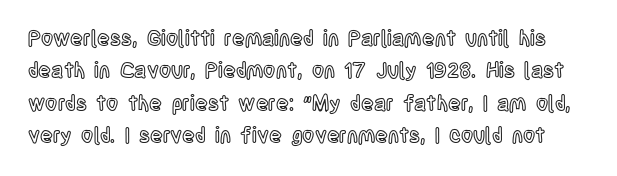
Q: Is the text italic (slanted)? A: No, it is upright.
Q: Is the text underlined? A: No.
Q: Is the spacing between letters normal or unusually wide? A: Normal.
Q: Is the spacing between lines tight, normal or loose? A: Normal.
